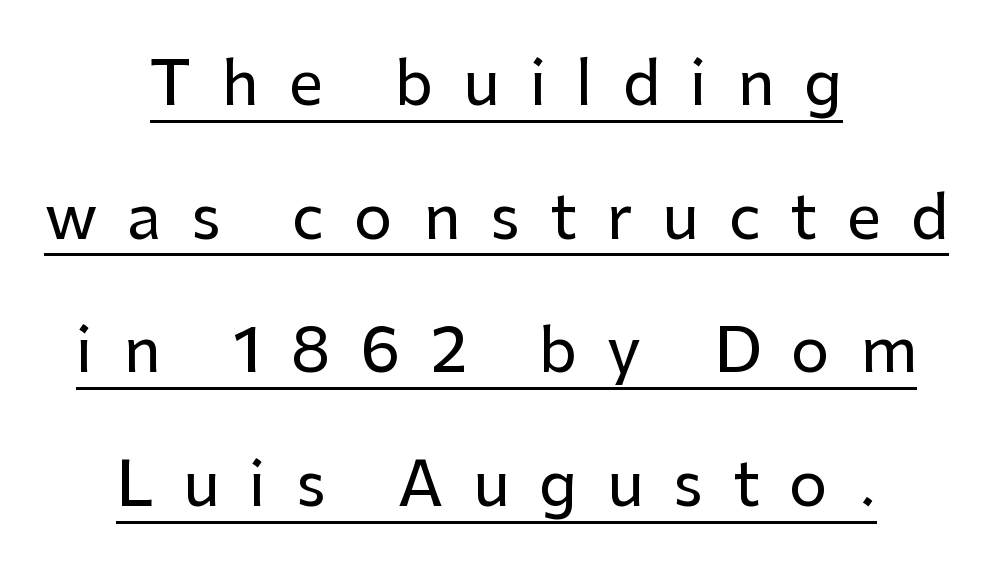
This rendering widens character spacing well past its baseline value. If you measured baseline to baseline, you'd find a long distance. The face used here is proportionally spaced, like ordinary book or web type. Short and long lines alike share a common midpoint.
